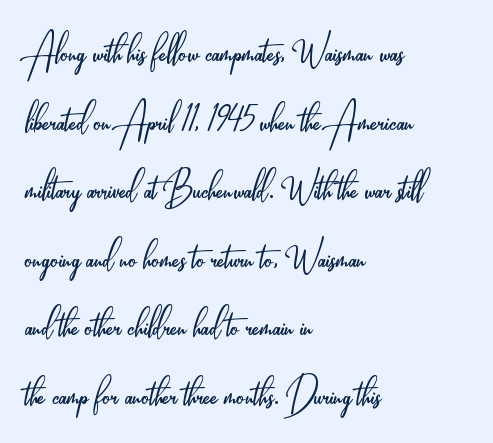
{"serif": "no", "bold": "no", "weight": "light", "width": "condensed", "stroke_contrast": "low", "x_height": "small", "monospaced": "no", "underline": "no", "align": "left", "line_spacing": "normal", "line_spacing_ratio": 1.4, "letter_spacing": "normal", "letter_spacing_em": 0.0, "glyph_px": 49}
